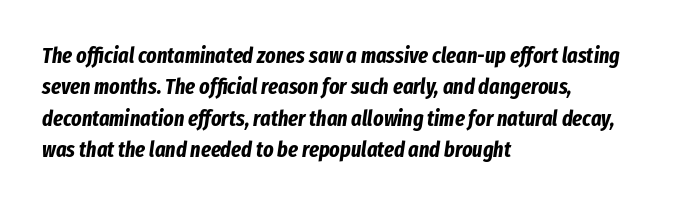
Here the glyphs are tracked normally, forming tight word shapes. Any mark beneath the type? The region is blank. Is there much room between lines? A standard amount, neither cramped nor airy. These lines are set flush left with a ragged right edge. Would a proofreader flag this as italicized? Yes. I'd describe the lettering as bold — thick and assertive.
